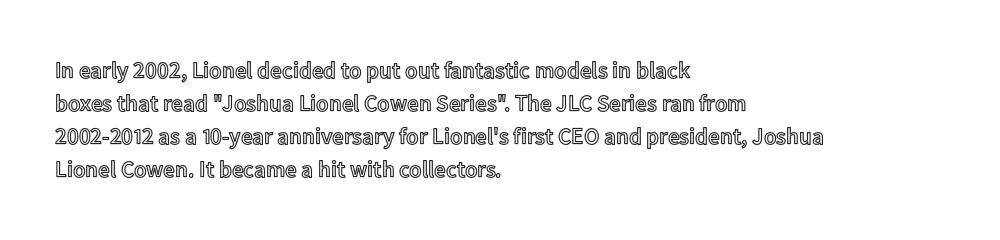
The image shows 23 px text type, upright; set left-aligned, normal line spacing (1.44x), normal letter spacing, not underlined.
